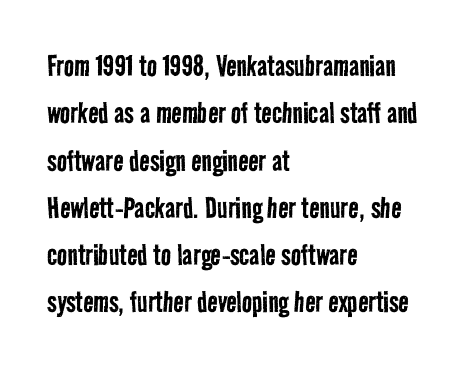
The image shows 34 px regular-weight, condensed sans-serif type; set left-aligned, normal line spacing (1.39x), normal letter spacing, not underlined; low stroke contrast and a medium x-height.
